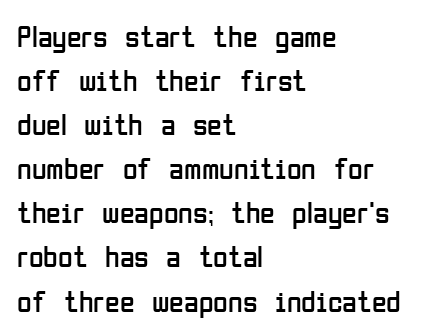
Q: Is the text bold? A: No.
Q: Is the text italic (slanted)? A: No, it is upright.
Q: Is the typeface a serif or a sans-serif typeface? A: Sans-serif.
Q: Is the text underlined? A: No.
Q: How is the paragraph aligned? A: Left-aligned.
Q: Is the spacing between letters normal or unusually wide? A: Normal.
Q: Is the spacing between lines tight, normal or loose? A: Normal.
Q: Width (condensed, normal, or wide)? A: Condensed.
Q: Stroke contrast? A: Low.
Q: x-height? A: Medium.
Q: Monospaced? A: No.
